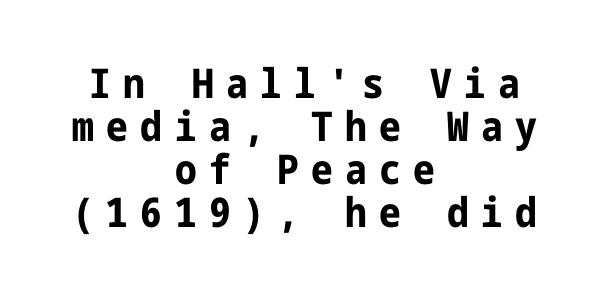
Words appear elongated and porous because spacing is wide. Typeset on center — no edge is straight. Letterform terminals end flat and unadorned throughout the passage. The letters stand upright; this is a roman face.
